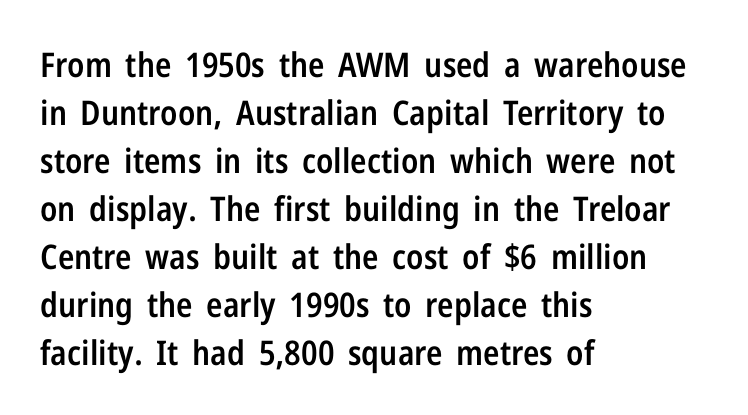
The image shows 34 px semibold, condensed sans-serif type, upright; set left-aligned, normal line spacing (1.41x), normal letter spacing, not underlined; low stroke contrast and a medium x-height.
